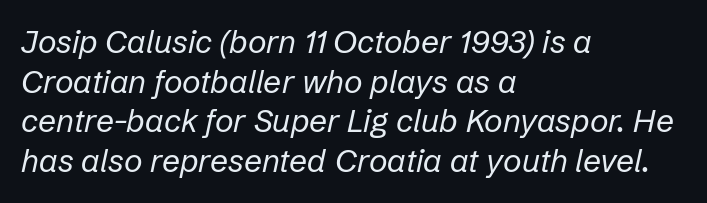
Q: Is the text bold? A: No.
Q: Is the text italic (slanted)? A: Yes, it leans right by about 12 degrees.
Q: Is the text underlined? A: No.
Q: How is the paragraph aligned? A: Left-aligned.
Q: Is the spacing between letters normal or unusually wide? A: Normal.
Q: Width (condensed, normal, or wide)? A: Normal.
Q: Stroke contrast? A: Low.
Q: x-height? A: Medium.
Q: Monospaced? A: No.
